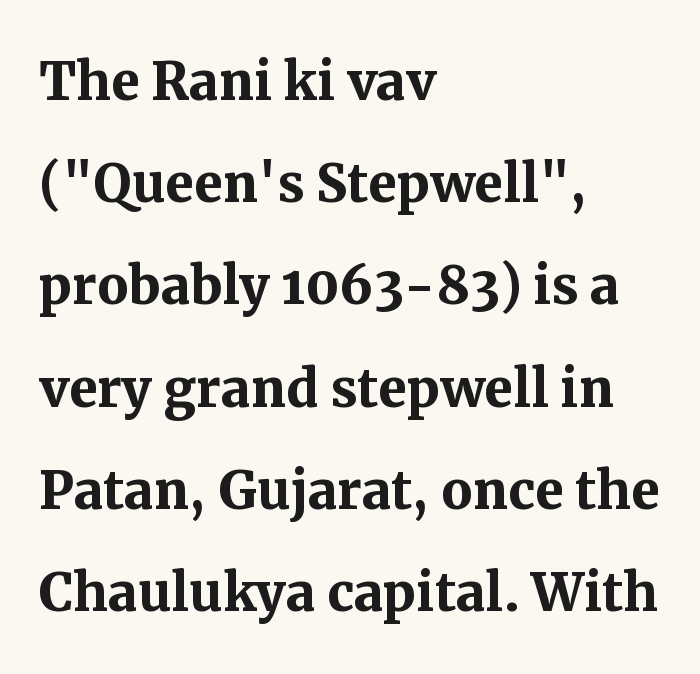
Does the lettering tilt? It doesn't — this is upright. The rag falls on the right side of this text block. The letters carry serifs — small finishing strokes at the ends of their stems. The glyphs have the mass of a bold cut. Nothing unusual about the tracking: characters are spaced as the font intends.
